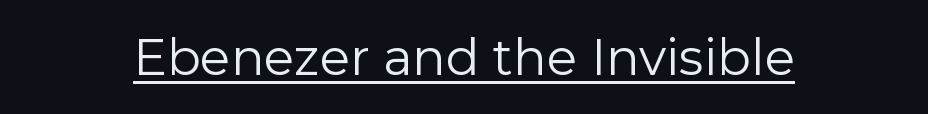
Q: Is the text bold? A: No.
Q: Is the text italic (slanted)? A: No, it is upright.
Q: Is the typeface a serif or a sans-serif typeface? A: Sans-serif.
Q: Is the text underlined? A: Yes.
Q: Is the spacing between letters normal or unusually wide? A: Normal.
Q: Width (condensed, normal, or wide)? A: Normal.
Q: Stroke contrast? A: Low.
Q: x-height? A: Medium.
Q: Monospaced? A: No.
